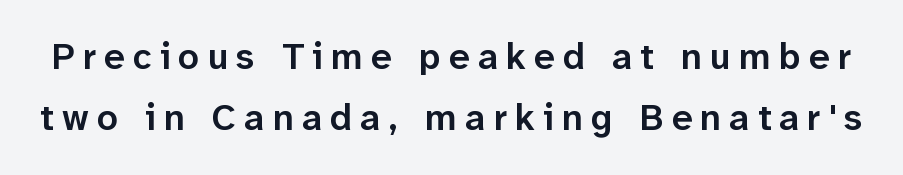
The image shows 37 px semibold sans-serif type, upright; set normal line spacing (1.66x), unusually wide letter spacing (+0.22 em), not underlined; low stroke contrast and a medium x-height.
